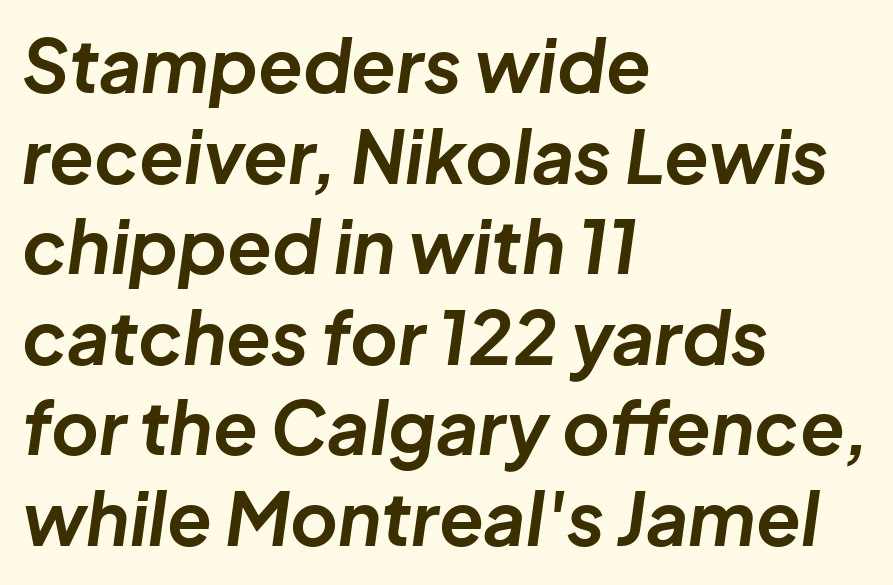
The image shows 73 px bold type, italic (leaning right); set left-aligned, line spacing 1.24x, normal letter spacing, not underlined; low stroke contrast and a medium x-height.
